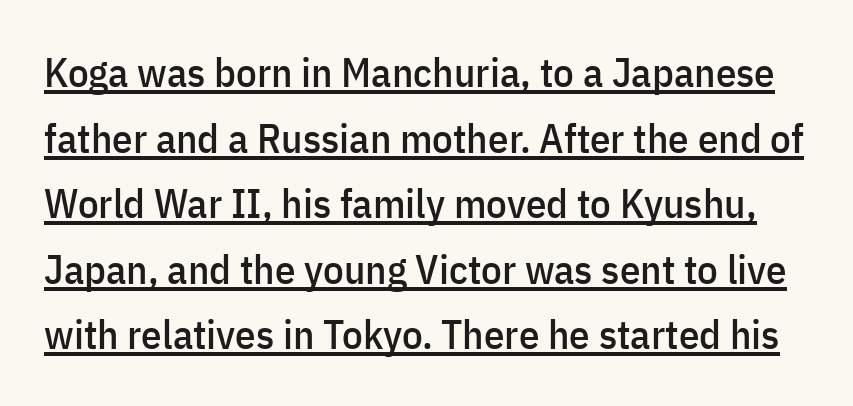
Does a line run under the words? Yes, clearly. A sans-serif font was chosen for this passage. Students, observe: this is what conventionally led text looks like. The letters sit at their default tracking, neither squeezed nor spread. Nope, not italic — everything's standing straight.
